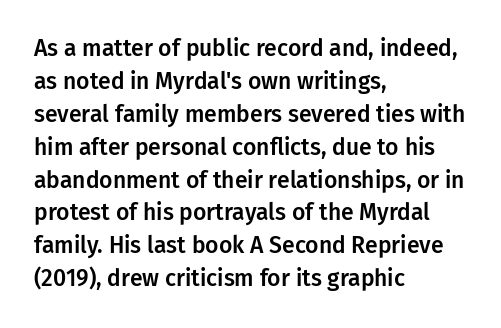
Q: Is the text italic (slanted)? A: No, it is upright.
Q: Is the text underlined? A: No.
Q: How is the paragraph aligned? A: Left-aligned.
Q: Is the spacing between letters normal or unusually wide? A: Normal.
Q: Is the spacing between lines tight, normal or loose? A: Normal.
